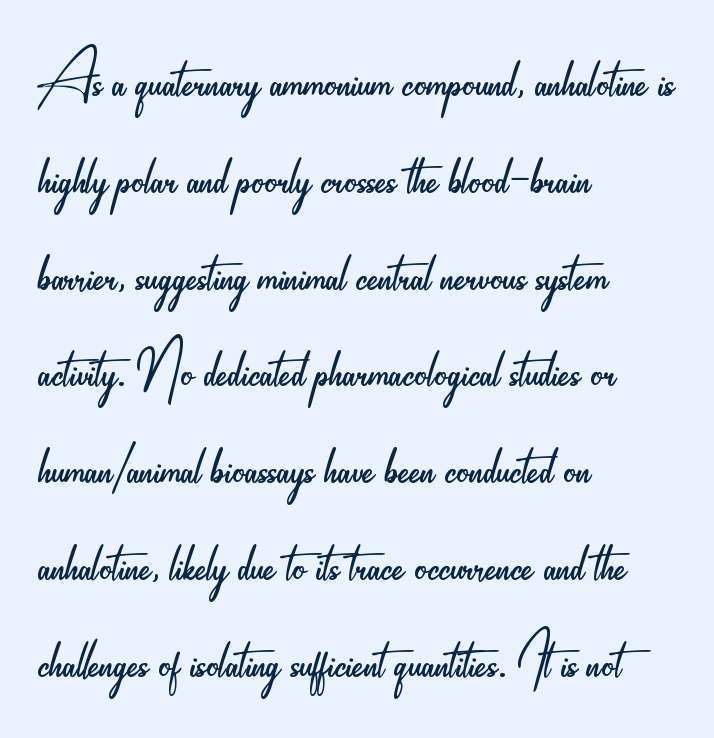
Q: Is the text bold? A: No.
Q: Is the text italic (slanted)? A: Yes.
Q: Is the typeface a serif or a sans-serif typeface? A: Sans-serif.
Q: Is the text underlined? A: No.
Q: How is the paragraph aligned? A: Left-aligned.
Q: Is the spacing between letters normal or unusually wide? A: Normal.
Q: Width (condensed, normal, or wide)? A: Condensed.
Q: Stroke contrast? A: Low.
Q: x-height? A: Small.
Q: Monospaced? A: No.
